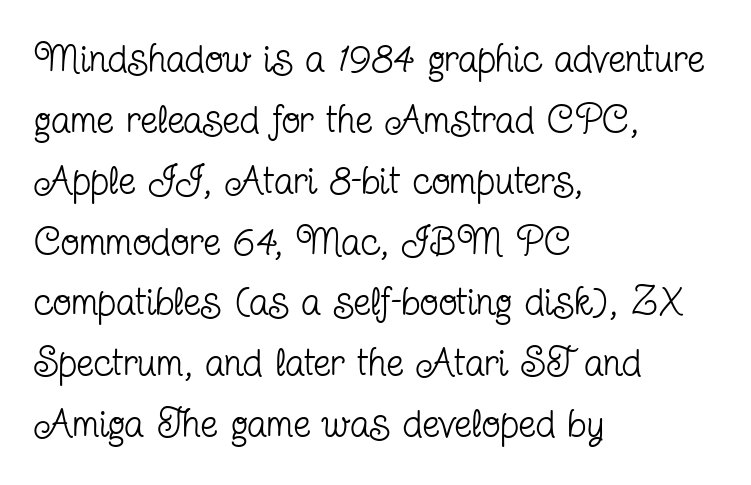
The image shows 39 px regular-weight, condensed serif type, upright; set left-aligned, normal line spacing (1.56x), normal letter spacing, not underlined; low stroke contrast and a medium x-height.
